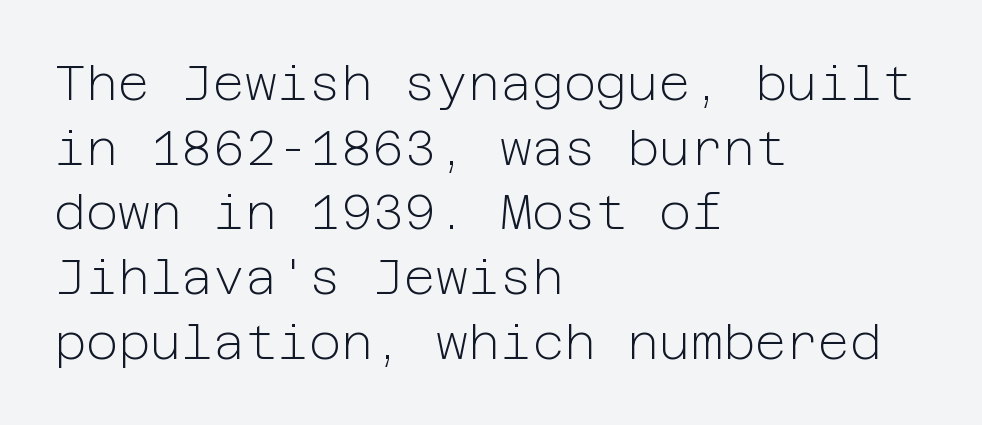
The image shows 49 px light sans-serif type, upright; set left-aligned, normal line spacing (1.32x), normal letter spacing, not underlined; low stroke contrast and a medium x-height.
